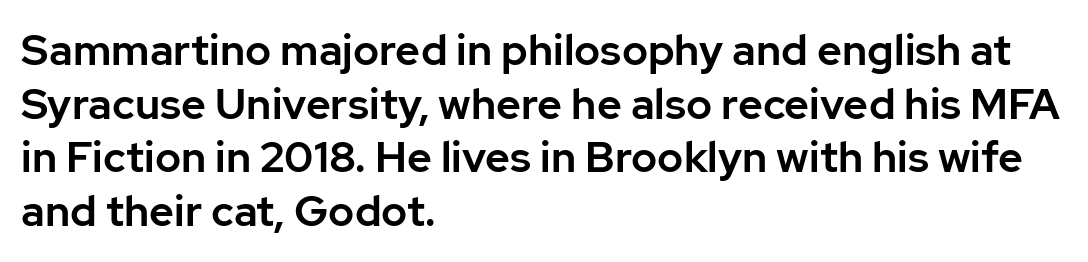
The image shows 43 px sans-serif type, upright; set left-aligned, normal line spacing (1.25x), normal letter spacing, not underlined; low stroke contrast and a medium x-height.
